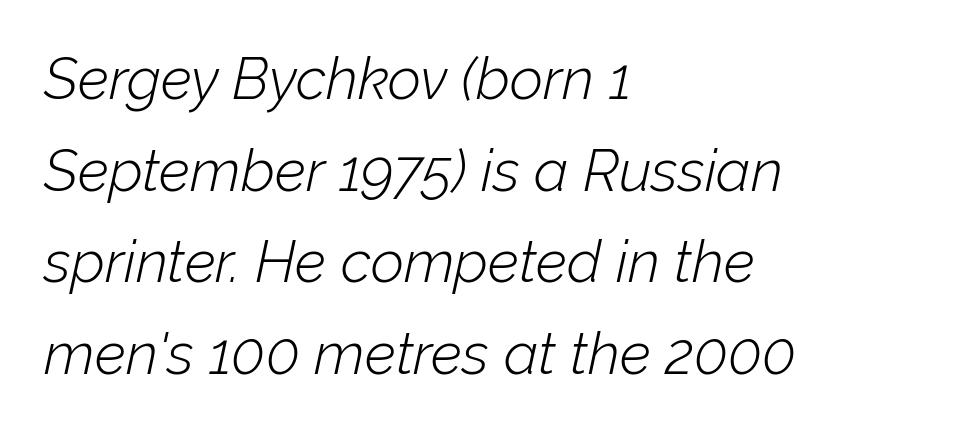
Do the characters align in a grid? No, the font is proportional. Compared with typical body copy, the letter spacing here is the same. Check under the words: just untouched page. The passage shown is not bold in any degree.
